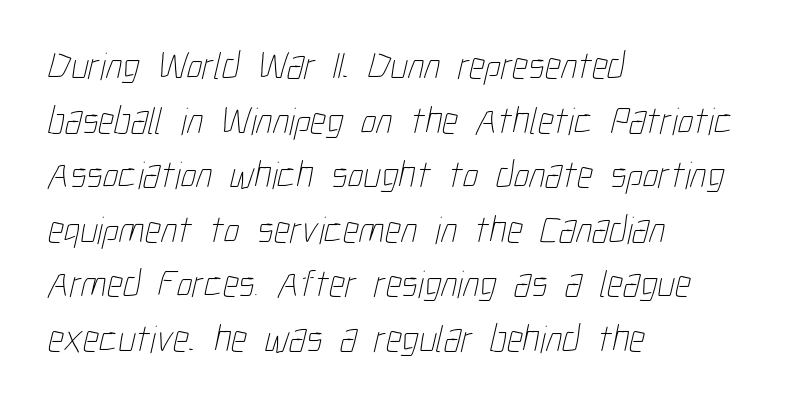
The letters sit at their default tracking, neither squeezed nor spread. Weight: regular or lighter. Honestly, the row spacing looks completely unremarkable. Each line starts at the same left margin while the right side varies. Type without underlining. The rendering uses natural spacing where letterforms have individual widths.
